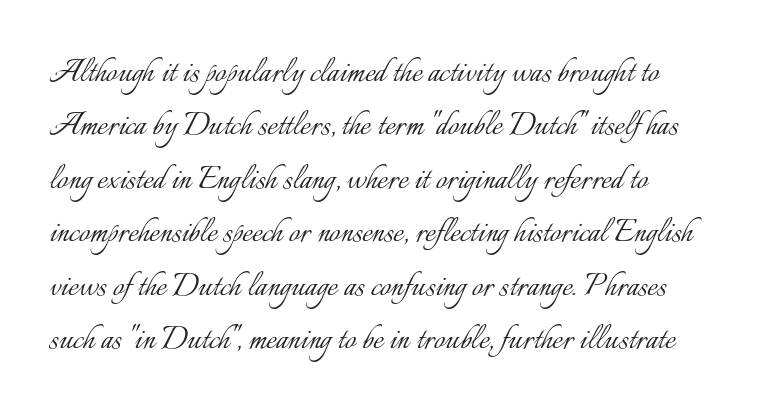
The image shows 39 px light type; set left-aligned, normal line spacing (1.37x), normal letter spacing, not underlined; low stroke contrast and a small x-height.
